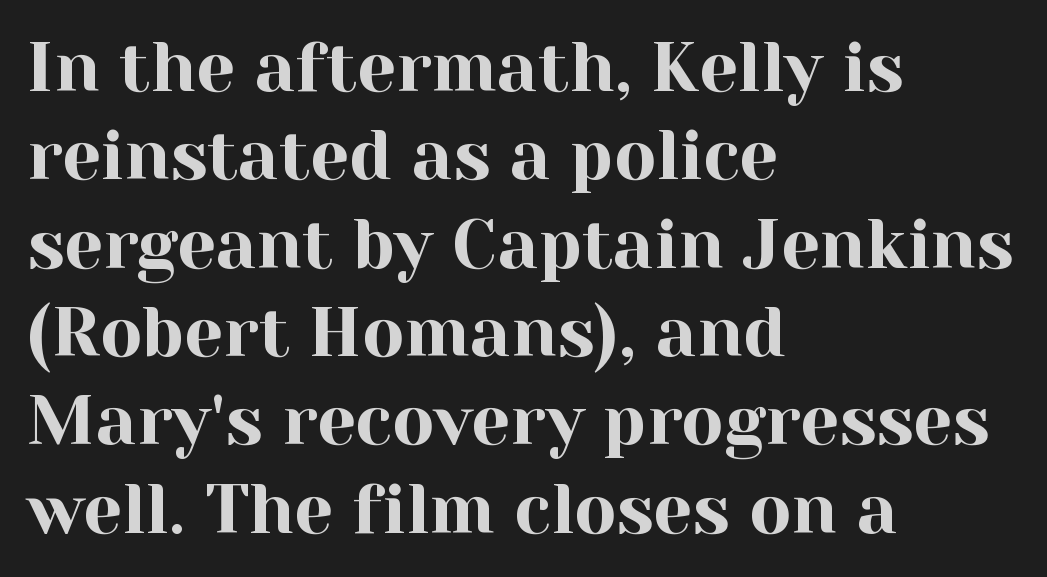
Q: Is the text italic (slanted)? A: No, it is upright.
Q: Is the typeface a serif or a sans-serif typeface? A: Serif.
Q: Is the text underlined? A: No.
Q: How is the paragraph aligned? A: Left-aligned.
Q: Is the spacing between letters normal or unusually wide? A: Normal.
Q: Is the spacing between lines tight, normal or loose? A: Normal.
Q: Width (condensed, normal, or wide)? A: Normal.
Q: x-height? A: Medium.
Q: Monospaced? A: No.
